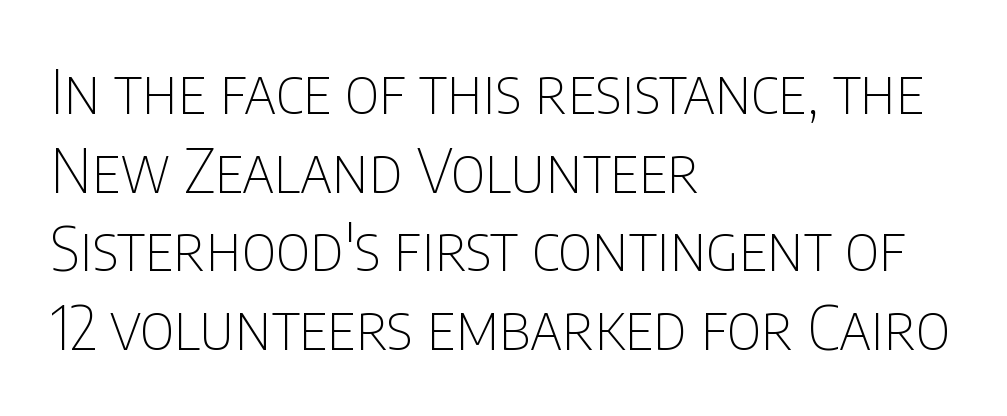
Q: Is the text bold? A: No.
Q: Is the text italic (slanted)? A: No, it is upright.
Q: Is the typeface a serif or a sans-serif typeface? A: Sans-serif.
Q: Is the text underlined? A: No.
Q: How is the paragraph aligned? A: Left-aligned.
Q: Is the spacing between letters normal or unusually wide? A: Normal.
Q: Is the spacing between lines tight, normal or loose? A: Normal.
Q: Width (condensed, normal, or wide)? A: Condensed.
Q: Stroke contrast? A: Low.
Q: x-height? A: Large.
Q: Monospaced? A: No.
